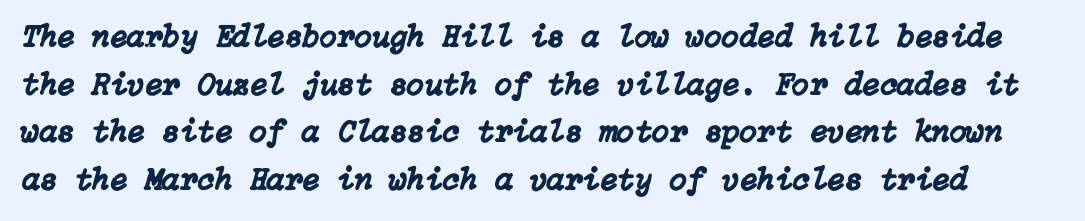
Leading matches the norm, producing a regular column. The glyphs are unaccompanied by any horizontal stroke below them. The tracking reads as untouched default to a designer's eye. The letters are slanted; this is an italic face.
